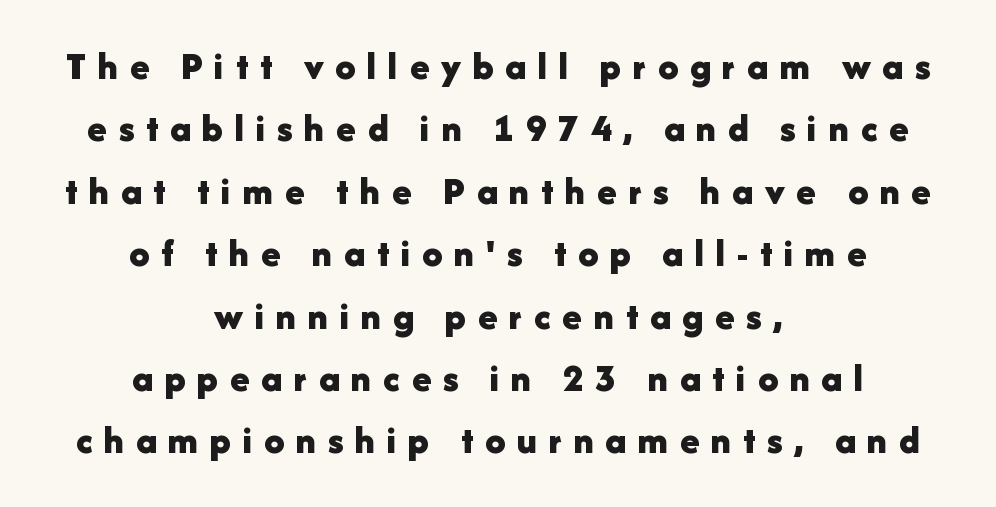
Q: Is the text bold? A: Yes.
Q: Is the text italic (slanted)? A: No, it is upright.
Q: Is the typeface a serif or a sans-serif typeface? A: Sans-serif.
Q: Is the text underlined? A: No.
Q: How is the paragraph aligned? A: Centered.
Q: Is the spacing between letters normal or unusually wide? A: Unusually wide.
Q: Is the spacing between lines tight, normal or loose? A: Normal.
Q: Width (condensed, normal, or wide)? A: Normal.
Q: Stroke contrast? A: Low.
Q: x-height? A: Medium.
Q: Monospaced? A: No.
